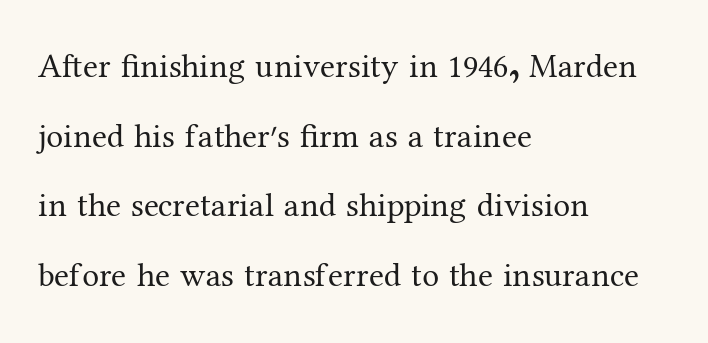
Q: Is the text bold? A: No.
Q: Is the text italic (slanted)? A: No, it is upright.
Q: Is the typeface a serif or a sans-serif typeface? A: Serif.
Q: Is the text underlined? A: No.
Q: How is the paragraph aligned? A: Left-aligned.
Q: Is the spacing between letters normal or unusually wide? A: Normal.
Q: Is the spacing between lines tight, normal or loose? A: Loose.
Q: Width (condensed, normal, or wide)? A: Normal.
Q: Stroke contrast? A: Medium.
Q: x-height? A: Medium.
Q: Monospaced? A: No.
